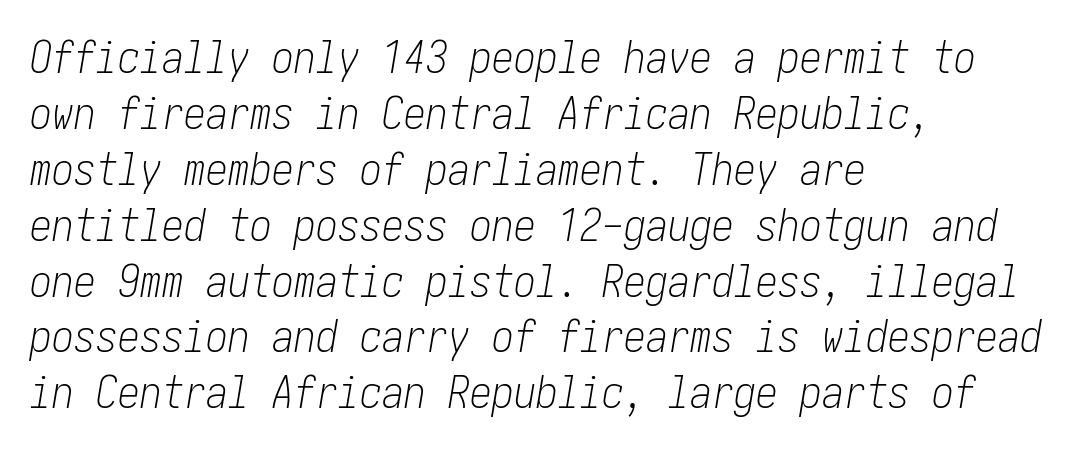
{"italic": "yes", "lean": "right", "slant_degrees": 10, "bold": "no", "weight": "light", "width": "condensed", "stroke_contrast": "low", "x_height": "medium", "underline": "no", "align": "left", "line_spacing": "normal", "line_spacing_ratio": 1.27, "letter_spacing": "normal", "letter_spacing_em": 0.0, "glyph_px": 44}
